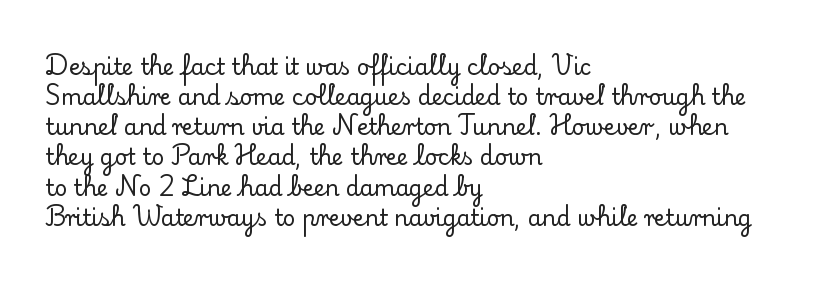
{"italic": "no", "underline": "no", "align": "left", "line_spacing": "normal", "line_spacing_ratio": 1.37, "letter_spacing": "normal", "letter_spacing_em": 0.0, "glyph_px": 22}
